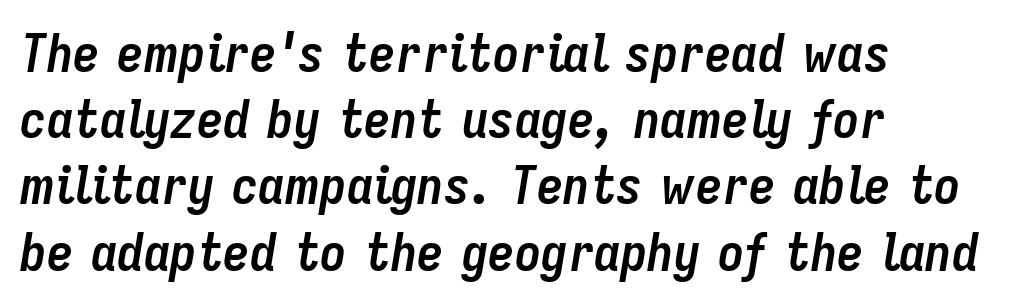
{"italic": "yes", "lean": "right", "slant_degrees": 9, "bold": "yes", "weight": "semibold", "width": "condensed", "stroke_contrast": "low", "x_height": "medium", "monospaced": "no", "underline": "no", "align": "left", "line_spacing": "normal", "line_spacing_ratio": 1.25, "letter_spacing": "normal", "letter_spacing_em": 0.0, "glyph_px": 53}
